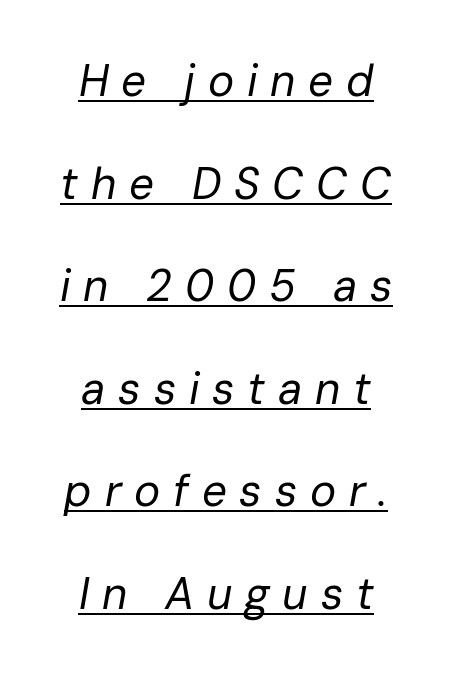
Q: Is the text bold? A: No.
Q: Is the text italic (slanted)? A: Yes, it leans right by about 10 degrees.
Q: Is the text underlined? A: Yes.
Q: How is the paragraph aligned? A: Centered.
Q: Is the spacing between letters normal or unusually wide? A: Unusually wide.
Q: Is the spacing between lines tight, normal or loose? A: Loose.
Q: Width (condensed, normal, or wide)? A: Normal.
Q: Stroke contrast? A: Low.
Q: x-height? A: Medium.
Q: Monospaced? A: No.
